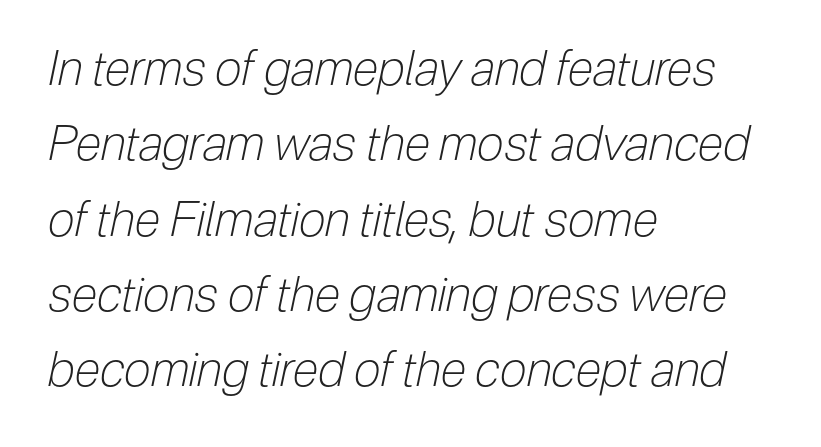
Q: Is the text bold? A: No.
Q: Is the text italic (slanted)? A: Yes, it leans right by about 12 degrees.
Q: Is the text underlined? A: No.
Q: How is the paragraph aligned? A: Left-aligned.
Q: Is the spacing between letters normal or unusually wide? A: Normal.
Q: Is the spacing between lines tight, normal or loose? A: Normal.
Q: Width (condensed, normal, or wide)? A: Condensed.
Q: Stroke contrast? A: Low.
Q: x-height? A: Medium.
Q: Monospaced? A: No.
